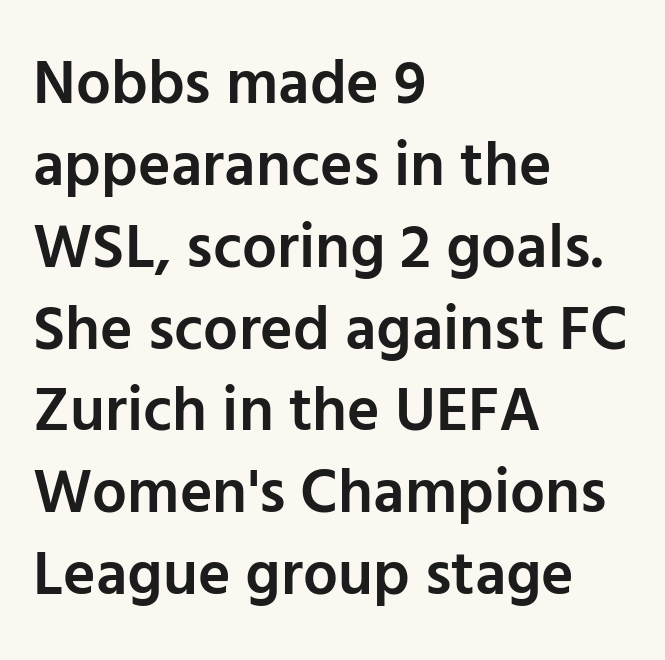
Q: Is the text bold? A: Semi-bold.
Q: Is the text italic (slanted)? A: No, it is upright.
Q: Is the typeface a serif or a sans-serif typeface? A: Sans-serif.
Q: Is the text underlined? A: No.
Q: How is the paragraph aligned? A: Left-aligned.
Q: Is the spacing between letters normal or unusually wide? A: Normal.
Q: Is the spacing between lines tight, normal or loose? A: Normal.
Q: Width (condensed, normal, or wide)? A: Normal.
Q: Stroke contrast? A: Low.
Q: x-height? A: Medium.
Q: Monospaced? A: No.
